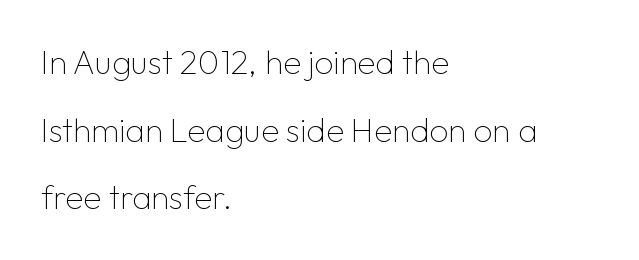
The image shows 33 px thin sans-serif type, upright; set left-aligned, loose line spacing (2.05x), normal letter spacing, not underlined; low stroke contrast and a medium x-height.
